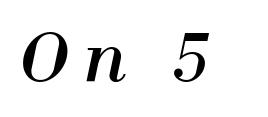
{"italic": "yes", "lean": "right", "slant_degrees": 12, "width": "normal", "stroke_contrast": "high", "x_height": "medium", "monospaced": "no", "underline": "no", "letter_spacing": "wide", "letter_spacing_em": 0.25, "glyph_px": 64}
